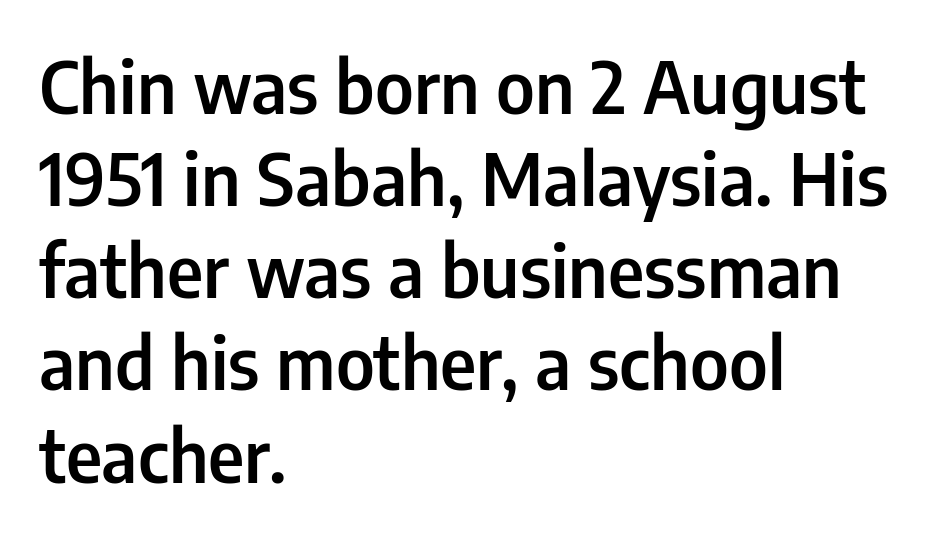
Q: Is the text bold? A: Semi-bold.
Q: Is the text italic (slanted)? A: No, it is upright.
Q: Is the typeface a serif or a sans-serif typeface? A: Sans-serif.
Q: Is the text underlined? A: No.
Q: How is the paragraph aligned? A: Left-aligned.
Q: Is the spacing between letters normal or unusually wide? A: Normal.
Q: Is the spacing between lines tight, normal or loose? A: Normal.
Q: Width (condensed, normal, or wide)? A: Condensed.
Q: Stroke contrast? A: Low.
Q: x-height? A: Medium.
Q: Monospaced? A: No.
